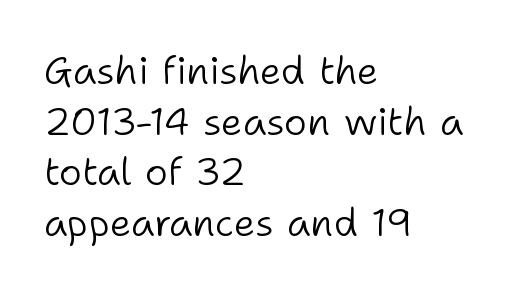
This rendering employs a face without finishing strokes, i.e., a sans-serif. Summary of weight: not heavy and not bold. Has an underline been added? It has not. Italic? Not at all — the glyphs are vertical. Alignment: flush left. You could not count columns in this text — the font is proportionally spaced.
